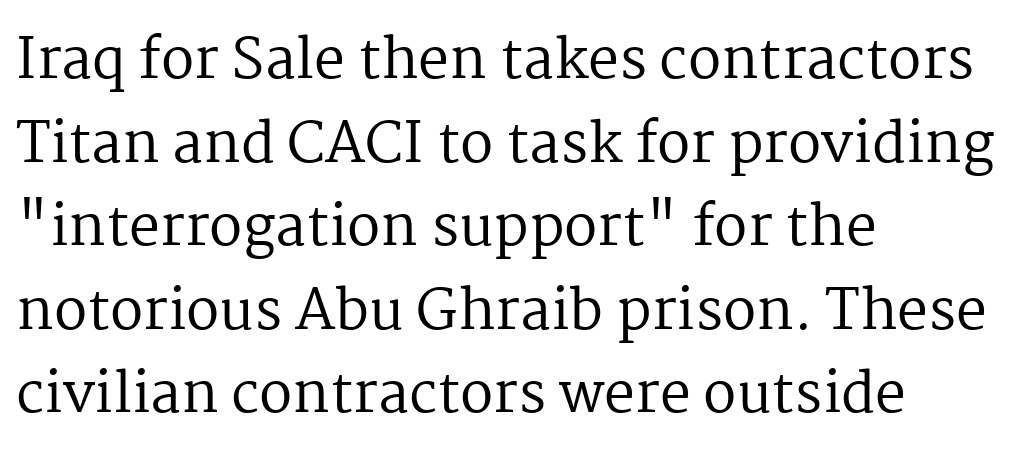
Q: Is the text bold? A: No.
Q: Is the text italic (slanted)? A: No, it is upright.
Q: Is the typeface a serif or a sans-serif typeface? A: Serif.
Q: Is the text underlined? A: No.
Q: How is the paragraph aligned? A: Left-aligned.
Q: Is the spacing between letters normal or unusually wide? A: Normal.
Q: Is the spacing between lines tight, normal or loose? A: Normal.
Q: Width (condensed, normal, or wide)? A: Normal.
Q: Stroke contrast? A: Medium.
Q: x-height? A: Medium.
Q: Monospaced? A: No.
